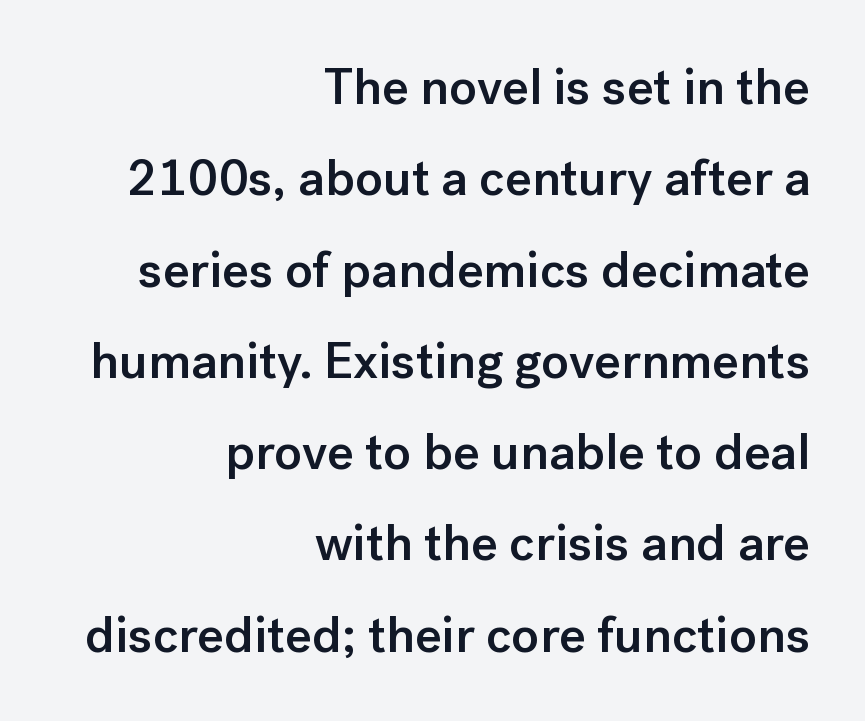
Q: Is the text bold? A: Semi-bold.
Q: Is the text italic (slanted)? A: No, it is upright.
Q: Is the typeface a serif or a sans-serif typeface? A: Sans-serif.
Q: Is the text underlined? A: No.
Q: How is the paragraph aligned? A: Right-aligned.
Q: Is the spacing between letters normal or unusually wide? A: Normal.
Q: Width (condensed, normal, or wide)? A: Normal.
Q: Stroke contrast? A: Low.
Q: x-height? A: Medium.
Q: Monospaced? A: No.
